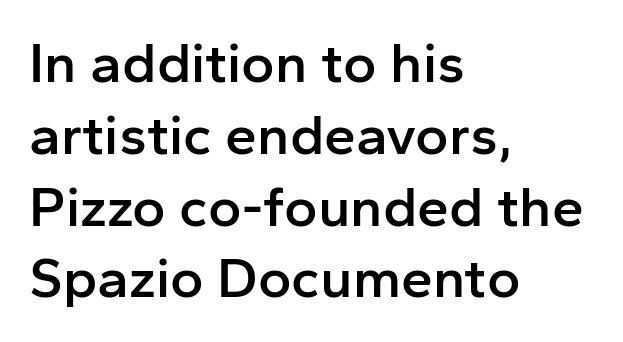
{"serif": "no", "italic": "no", "bold": "semi", "weight": "semibold", "width": "normal", "stroke_contrast": "low", "x_height": "medium", "monospaced": "no", "underline": "no", "align": "left", "line_spacing": "normal", "line_spacing_ratio": 1.26, "letter_spacing": "normal", "letter_spacing_em": 0.0, "glyph_px": 57}
